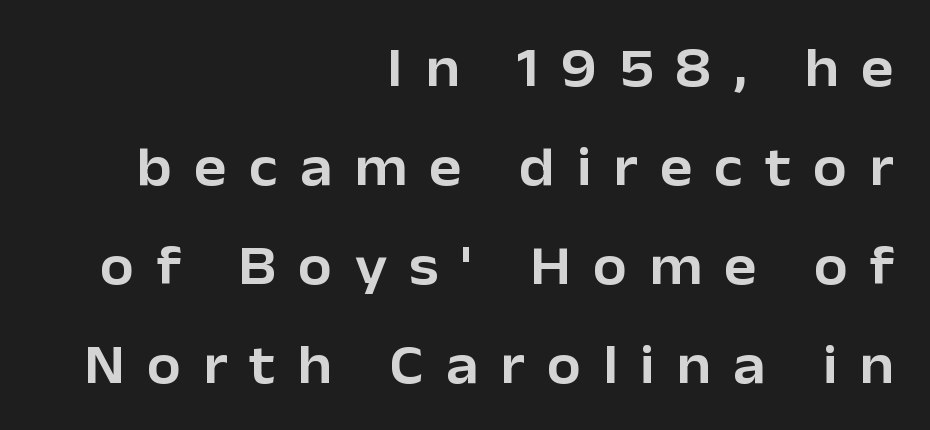
Q: Is the text italic (slanted)? A: No, it is upright.
Q: Is the typeface a serif or a sans-serif typeface? A: Sans-serif.
Q: Is the text underlined? A: No.
Q: How is the paragraph aligned? A: Right-aligned.
Q: Is the spacing between letters normal or unusually wide? A: Unusually wide.
Q: Width (condensed, normal, or wide)? A: Normal.
Q: Stroke contrast? A: Low.
Q: x-height? A: Medium.
Q: Monospaced? A: No.
